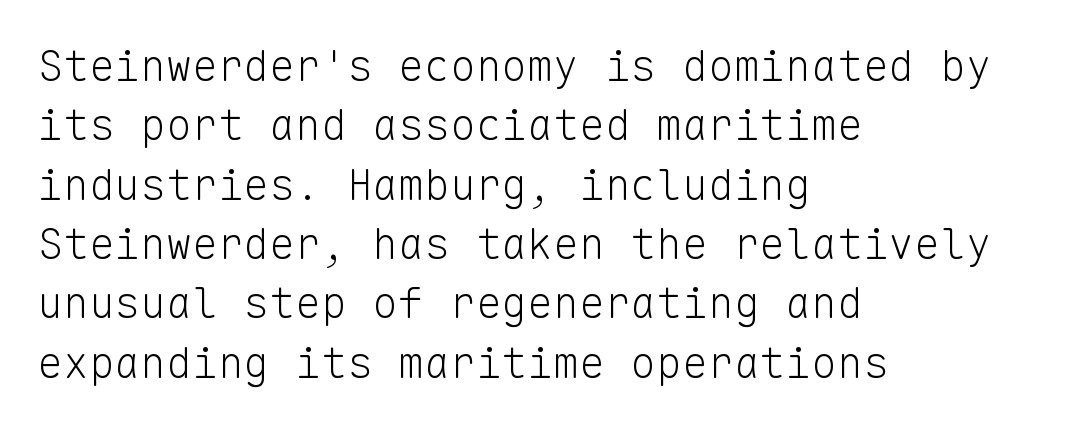
{"serif": "no", "italic": "no", "bold": "no", "weight": "light", "width": "normal", "stroke_contrast": "low", "x_height": "medium", "monospaced": "yes", "underline": "no", "align": "left", "line_spacing": "normal", "line_spacing_ratio": 1.38, "letter_spacing": "normal", "letter_spacing_em": 0.0, "glyph_px": 43}
